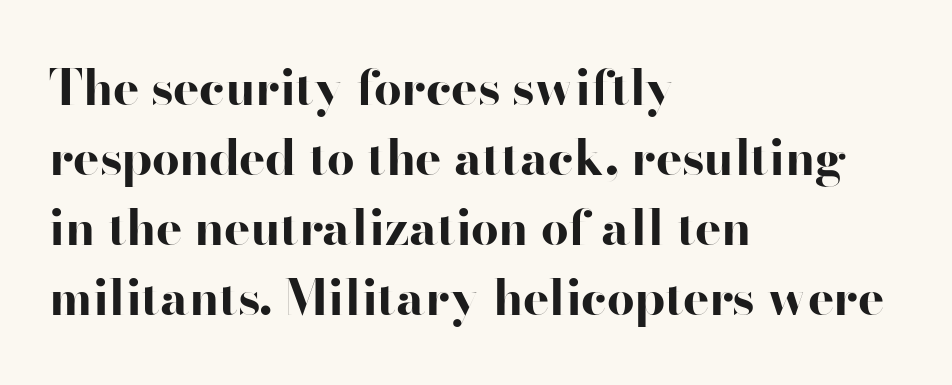
Does the leading feel generous? No, just average. The passage shown has conventional tracking throughout. Compared with a centered layout, this one pins lines to the left instead. Think of a printed novel: that variable character pitch is what you see here.
